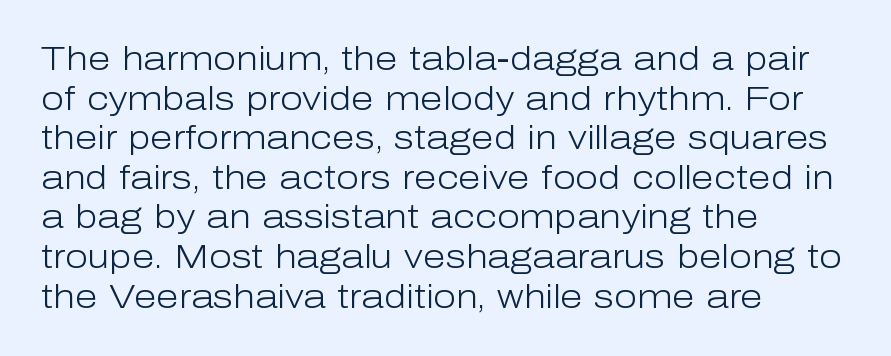
Q: Is the text bold? A: No.
Q: Is the text italic (slanted)? A: No, it is upright.
Q: Is the typeface a serif or a sans-serif typeface? A: Sans-serif.
Q: Is the text underlined? A: No.
Q: How is the paragraph aligned? A: Left-aligned.
Q: Is the spacing between letters normal or unusually wide? A: Normal.
Q: Width (condensed, normal, or wide)? A: Normal.
Q: Stroke contrast? A: Low.
Q: x-height? A: Medium.
Q: Monospaced? A: No.
